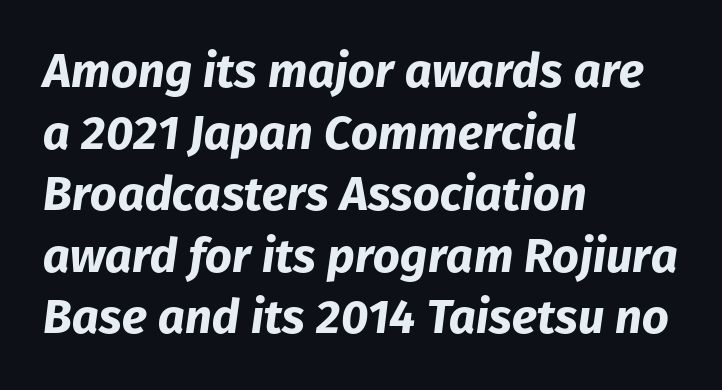
Q: Is the text bold? A: Yes.
Q: Is the text italic (slanted)? A: Yes, it leans right by about 8 degrees.
Q: Is the text underlined? A: No.
Q: How is the paragraph aligned? A: Left-aligned.
Q: Is the spacing between letters normal or unusually wide? A: Normal.
Q: Is the spacing between lines tight, normal or loose? A: Normal.
Q: Width (condensed, normal, or wide)? A: Normal.
Q: Stroke contrast? A: Low.
Q: x-height? A: Medium.
Q: Monospaced? A: No.
